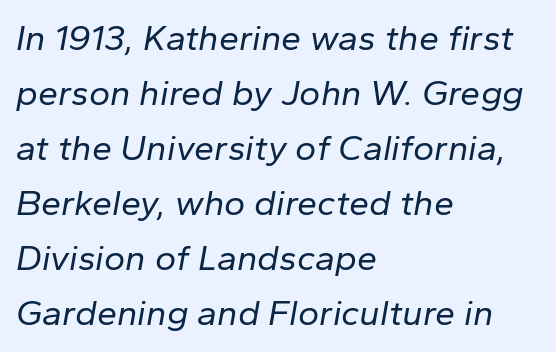
Line spacing here is normal. The string is rendered with underlining switched off. This sample has the flowing, uneven cadence of proportional lettering. Horizontal alignment here is leftward, the default for most running prose. Is the type heavy? It reads as light-to-regular instead.
